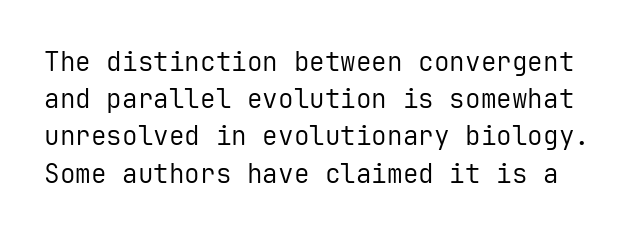
Q: Is the text bold? A: No.
Q: Is the text italic (slanted)? A: No, it is upright.
Q: Is the text underlined? A: No.
Q: Is the spacing between letters normal or unusually wide? A: Normal.
Q: Is the spacing between lines tight, normal or loose? A: Normal.
